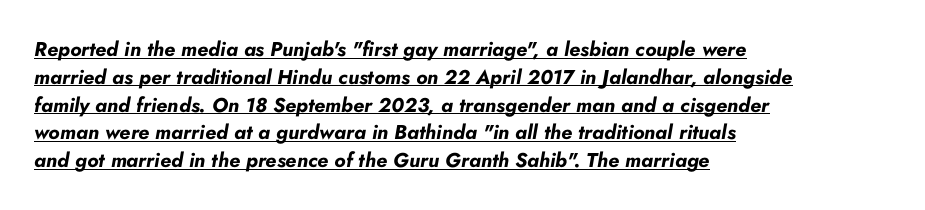
{"italic": "yes", "lean": "right", "slant_degrees": 10, "bold": "yes", "underline": "yes", "align": "left", "line_spacing": "normal", "line_spacing_ratio": 1.39, "letter_spacing": "normal", "letter_spacing_em": 0.0, "glyph_px": 20}
